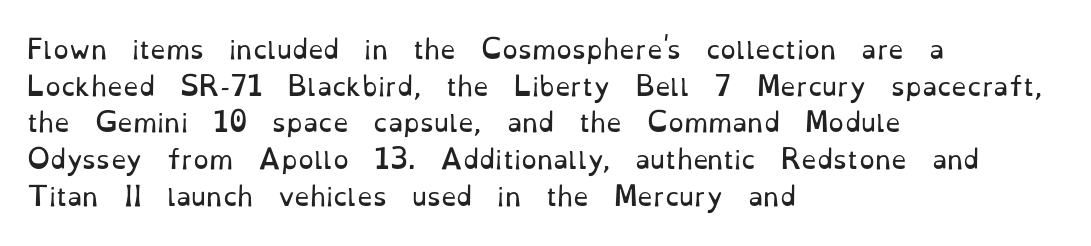
Weight: in the light-to-regular range. In CSS terms this would be text-align: left. The letters stand straight up with perfectly vertical stems. Each new line begins a customary step beneath the previous one. Characters follow at the spacing the type designer built in.
